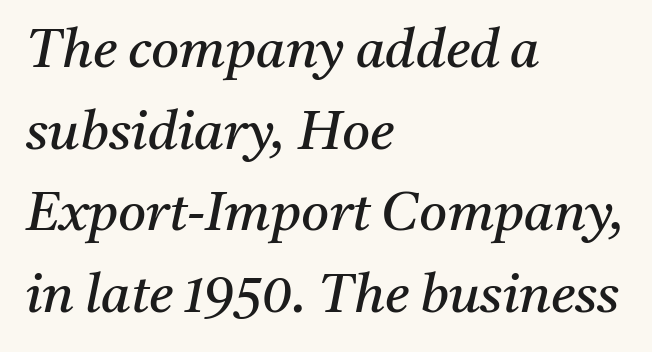
The image shows 54 px regular-weight serif type, italic (leaning right); set left-aligned, normal line spacing (1.51x), normal letter spacing, not underlined; medium stroke contrast and a medium x-height.
